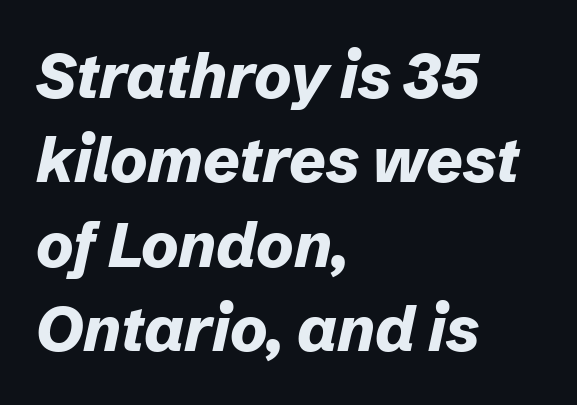
The rendering uses natural spacing where letterforms have individual widths. Left-aligned paragraph, ragged on the right. This sample keeps an unexceptional amount of space between lines. This sample uses an oblique cut, with every glyph tilted off the vertical. There is no visible air inserted between adjacent glyphs.
